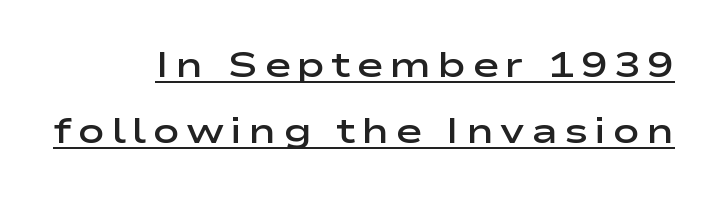
{"serif": "no", "italic": "no", "bold": "semi", "weight": "semibold", "width": "wide", "stroke_contrast": "low", "x_height": "medium", "monospaced": "no", "underline": "yes", "align": "right", "line_spacing_ratio": 1.84, "glyph_px": 36}
